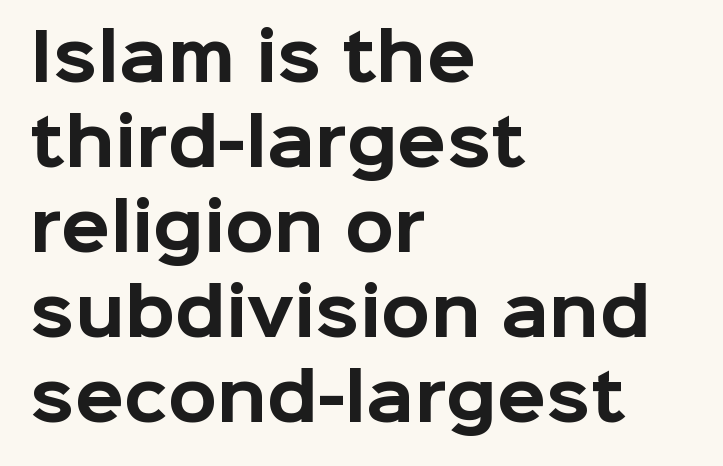
Tall strokes in this sample are plumb rather than angled. The face used here has the dense, thick strokes of a bold. Standard letterfit; no display-style spreading of the glyphs. Letterform terminals end flat and unadorned throughout the passage. Unmarked baselines from the first word to the last. Rows of type keep a routine distance in the vertical direction.
